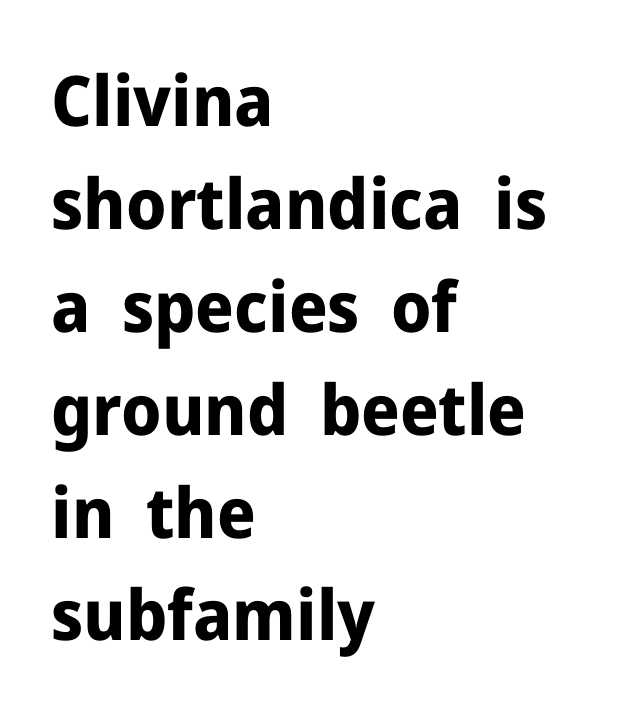
{"serif": "no", "italic": "no", "bold": "yes", "weight": "bold", "width": "normal", "stroke_contrast": "low", "x_height": "medium", "monospaced": "no", "underline": "no", "align": "left", "line_spacing": "normal", "line_spacing_ratio": 1.47, "letter_spacing": "normal", "letter_spacing_em": 0.0, "glyph_px": 70}
